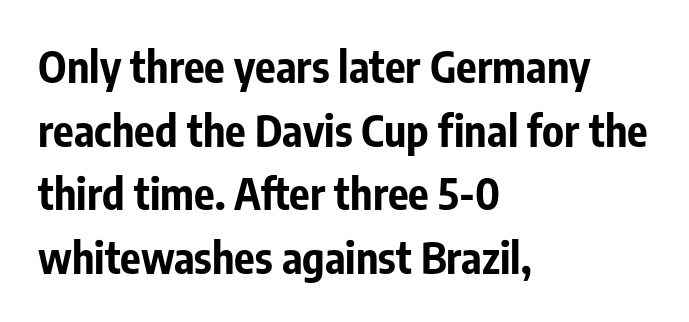
Quick note: not italic, upright. The paragraph has a hard left edge and a soft right edge. Whoever set this chose a conventional vertical rhythm. The tracking reads as untouched default to a designer's eye. The passage shown is not underscored anywhere.
